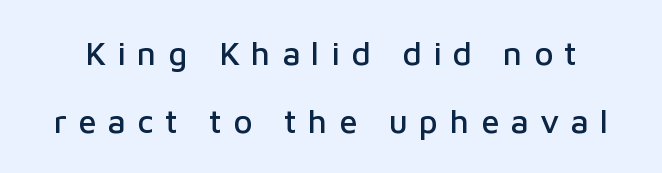
The image shows 33 px sans-serif type, upright; set loose line spacing (2.06x), unusually wide letter spacing (+0.34 em), not underlined; low stroke contrast and a medium x-height.
